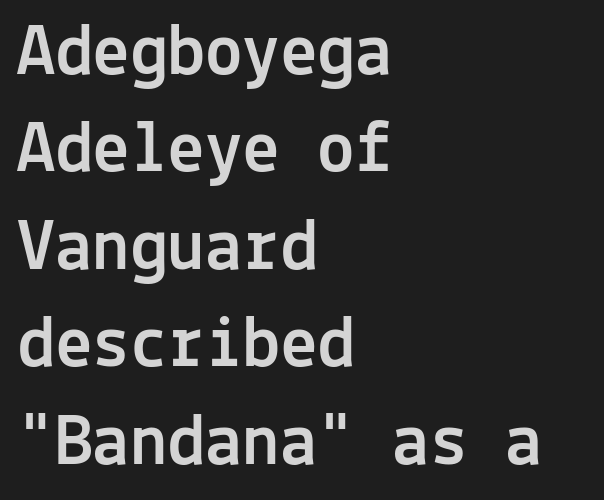
Q: Is the text italic (slanted)? A: No, it is upright.
Q: Is the typeface a serif or a sans-serif typeface? A: Sans-serif.
Q: Is the text underlined? A: No.
Q: How is the paragraph aligned? A: Left-aligned.
Q: Is the spacing between letters normal or unusually wide? A: Normal.
Q: Is the spacing between lines tight, normal or loose? A: Normal.
Q: Width (condensed, normal, or wide)? A: Normal.
Q: x-height? A: Medium.
Q: Monospaced? A: Yes.
